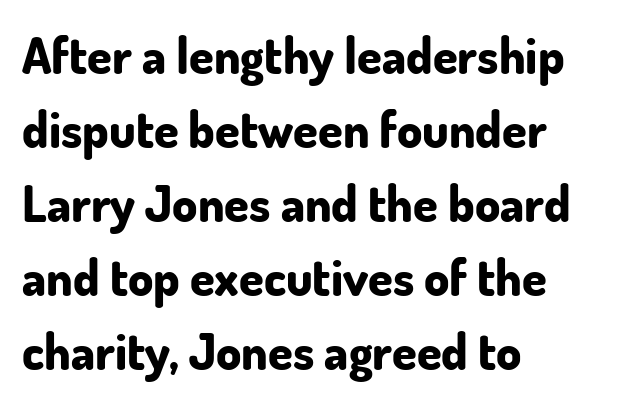
Q: Is the text bold? A: Yes.
Q: Is the text italic (slanted)? A: No, it is upright.
Q: Is the typeface a serif or a sans-serif typeface? A: Sans-serif.
Q: Is the text underlined? A: No.
Q: How is the paragraph aligned? A: Left-aligned.
Q: Is the spacing between letters normal or unusually wide? A: Normal.
Q: Is the spacing between lines tight, normal or loose? A: Normal.
Q: Width (condensed, normal, or wide)? A: Normal.
Q: Stroke contrast? A: Low.
Q: x-height? A: Small.
Q: Monospaced? A: No.
